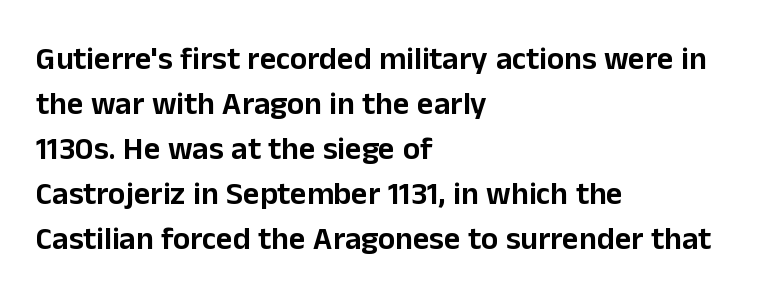
A typesetter would mark this as roman, not italic. Line starts are locked; line ends wander. Nope, no serifs anywhere on these letters. Beneath every word, the page is bare.
